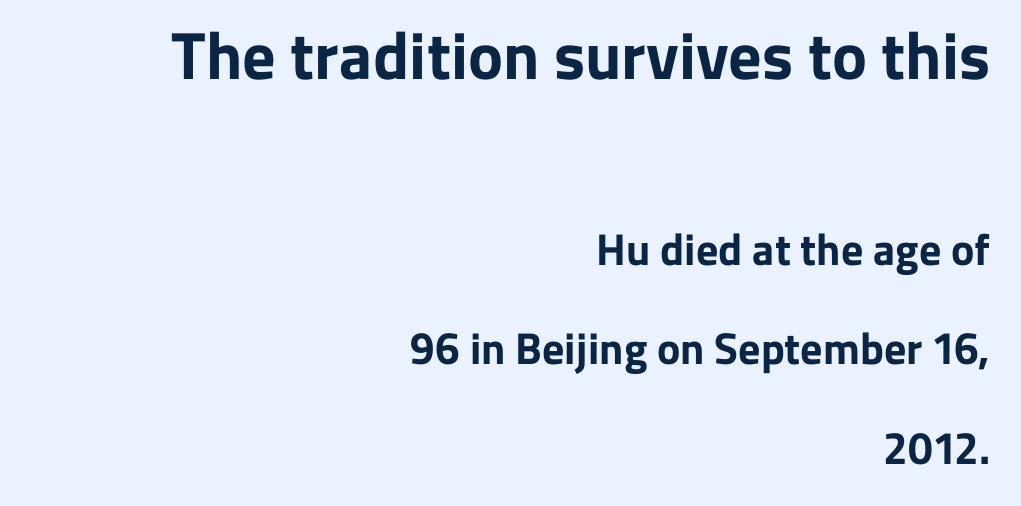
The image shows 66 px bold sans-serif type, upright; set right-aligned, loose line spacing (2.26x), normal letter spacing, not underlined; the first (top) block is 1.5x larger; low stroke contrast and a medium x-height.
